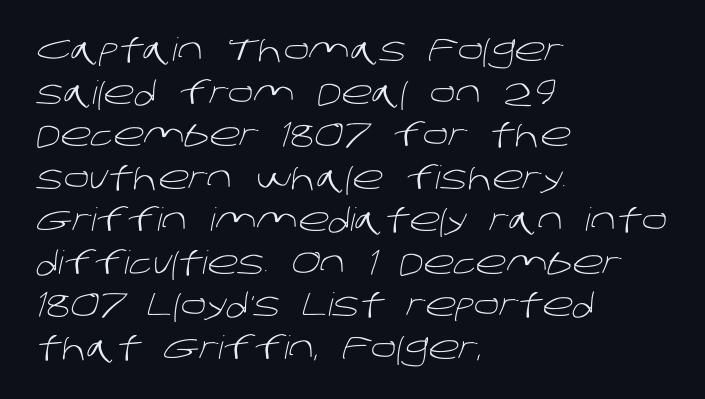
Inter-character spacing is left at the font's built-in metrics. The words here are not underlined. You could not count columns in this text — the font is proportionally spaced. Look at the bottom of the vertical strokes: they stop flat, with no serifs. The space between consecutive lines is moderate. Layout note: lines flush left.
